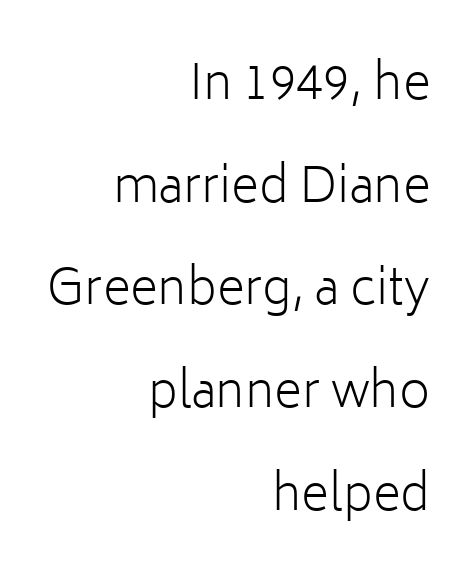
{"serif": "no", "italic": "no", "bold": "no", "weight": "light", "width": "normal", "stroke_contrast": "low", "x_height": "medium", "monospaced": "no", "underline": "no", "align": "right", "line_spacing": "loose", "line_spacing_ratio": 2.14, "letter_spacing": "normal", "letter_spacing_em": 0.0, "glyph_px": 48}
